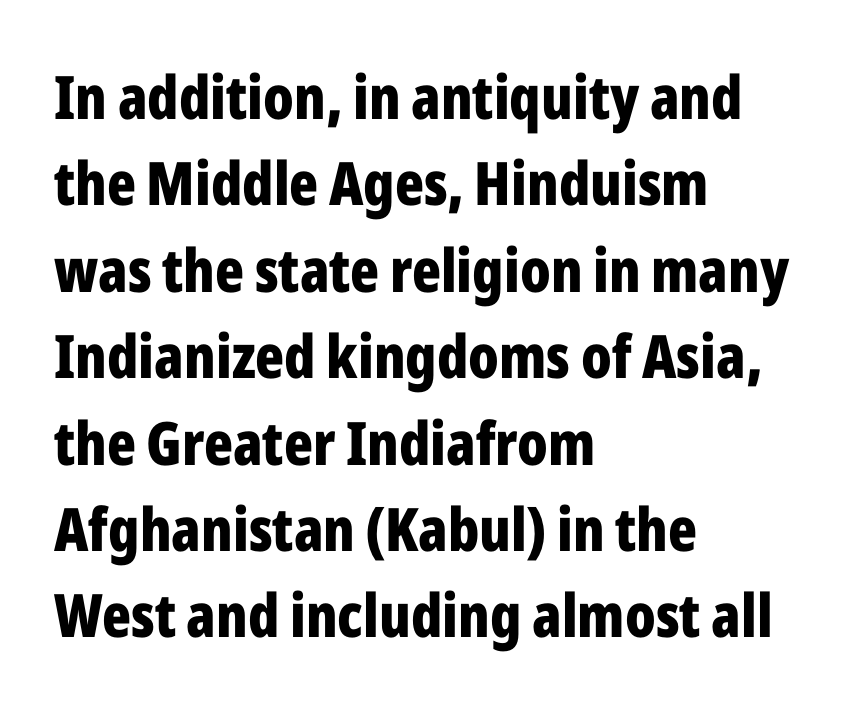
{"serif": "no", "italic": "no", "bold": "yes", "weight": "bold", "width": "condensed", "stroke_contrast": "low", "x_height": "medium", "monospaced": "no", "underline": "no", "align": "left", "line_spacing": "normal", "line_spacing_ratio": 1.44, "letter_spacing": "normal", "letter_spacing_em": 0.0, "glyph_px": 60}
